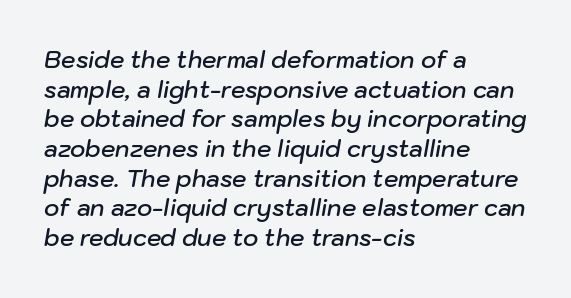
Q: Is the text bold? A: Semi-bold.
Q: Is the text italic (slanted)? A: Yes, it leans right by about 10 degrees.
Q: Is the text underlined? A: No.
Q: How is the paragraph aligned? A: Left-aligned.
Q: Is the spacing between letters normal or unusually wide? A: Normal.
Q: Is the spacing between lines tight, normal or loose? A: Normal.
